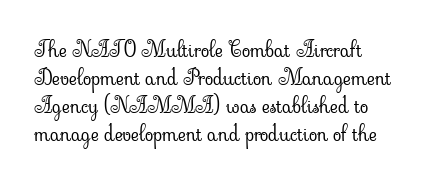
The image shows 22 px text type, upright; set left-aligned, normal line spacing (1.28x), normal letter spacing, not underlined.
